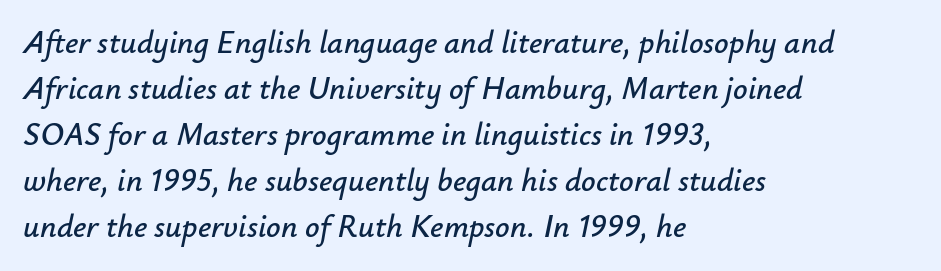
{"italic": "yes", "lean": "right", "slant_degrees": 12, "width": "normal", "stroke_contrast": "low", "x_height": "small", "monospaced": "no", "underline": "no", "align": "left", "line_spacing": "normal", "line_spacing_ratio": 1.44, "letter_spacing": "normal", "letter_spacing_em": 0.0, "glyph_px": 32}
